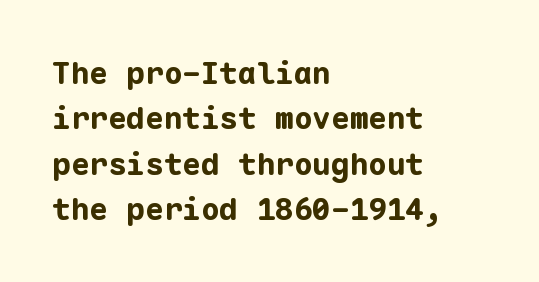
A clean baseline with only descenders dipping below it. Each new line begins a customary step beneath the previous one. Typographically, this falls in the sans-serif category. Teacher's note: observe the even left margin — that is flush-left alignment. The passage shown is typed in a monospace face where columns stay perfectly aligned. How heavy is the stroke? Heavy — this is a bold.
